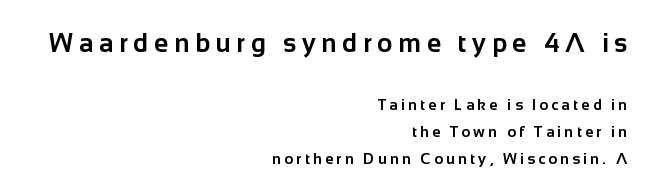
Q: Is the text bold? A: Yes.
Q: Is the text italic (slanted)? A: No, it is upright.
Q: Is the text underlined? A: No.
Q: How is the paragraph aligned? A: Right-aligned.
Q: Is the spacing between letters normal or unusually wide? A: Unusually wide.
Q: Which block of text is set in a larger size, the first (top) or the second (bottom)? A: The first (top) one.
